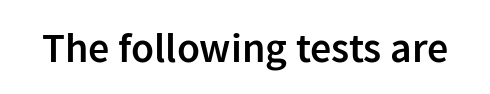
Q: Is the text bold? A: Semi-bold.
Q: Is the text italic (slanted)? A: No, it is upright.
Q: Is the typeface a serif or a sans-serif typeface? A: Sans-serif.
Q: Is the text underlined? A: No.
Q: Is the spacing between letters normal or unusually wide? A: Normal.
Q: Width (condensed, normal, or wide)? A: Normal.
Q: Stroke contrast? A: Low.
Q: x-height? A: Medium.
Q: Monospaced? A: No.
